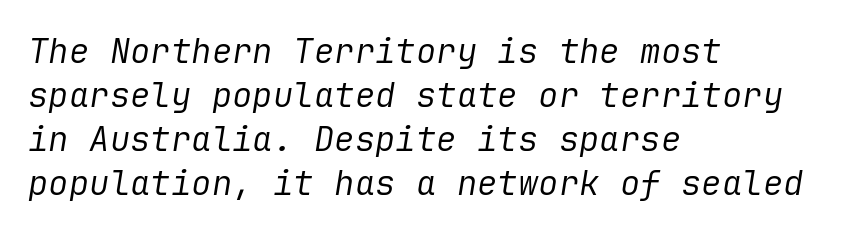
Q: Is the text bold? A: No.
Q: Is the text italic (slanted)? A: Yes, it leans right by about 9 degrees.
Q: Is the text underlined? A: No.
Q: How is the paragraph aligned? A: Left-aligned.
Q: Is the spacing between letters normal or unusually wide? A: Normal.
Q: Is the spacing between lines tight, normal or loose? A: Normal.
Q: Width (condensed, normal, or wide)? A: Normal.
Q: Stroke contrast? A: Low.
Q: x-height? A: Medium.
